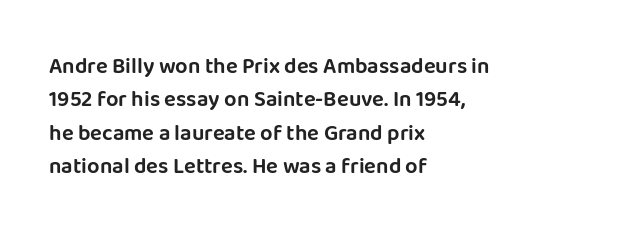
Regarding leading, the lines here are spaced in the standard way. The typography opts for an upright posture over an oblique one. Caption: multi-line text, flush left, ragged right. Nothing unusual about the tracking: characters are spaced as the font intends.
